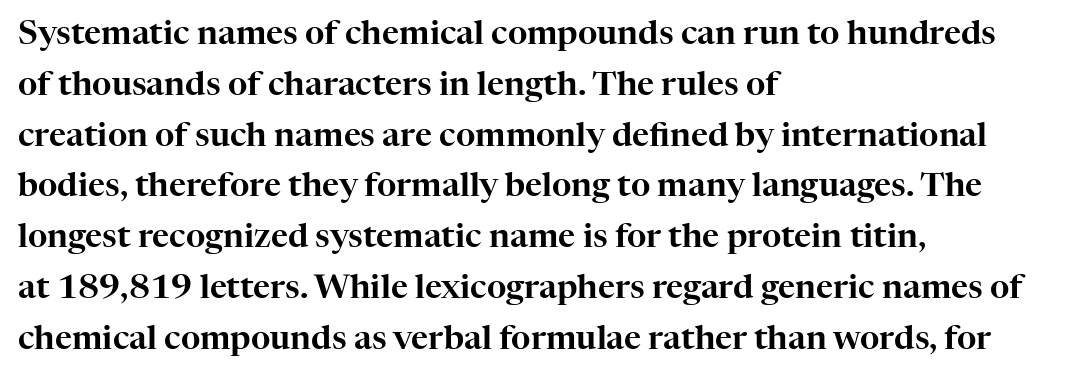
Q: Is the text italic (slanted)? A: No, it is upright.
Q: Is the typeface a serif or a sans-serif typeface? A: Serif.
Q: Is the text underlined? A: No.
Q: How is the paragraph aligned? A: Left-aligned.
Q: Is the spacing between letters normal or unusually wide? A: Normal.
Q: Is the spacing between lines tight, normal or loose? A: Normal.
Q: Width (condensed, normal, or wide)? A: Normal.
Q: Stroke contrast? A: High.
Q: x-height? A: Medium.
Q: Monospaced? A: No.
